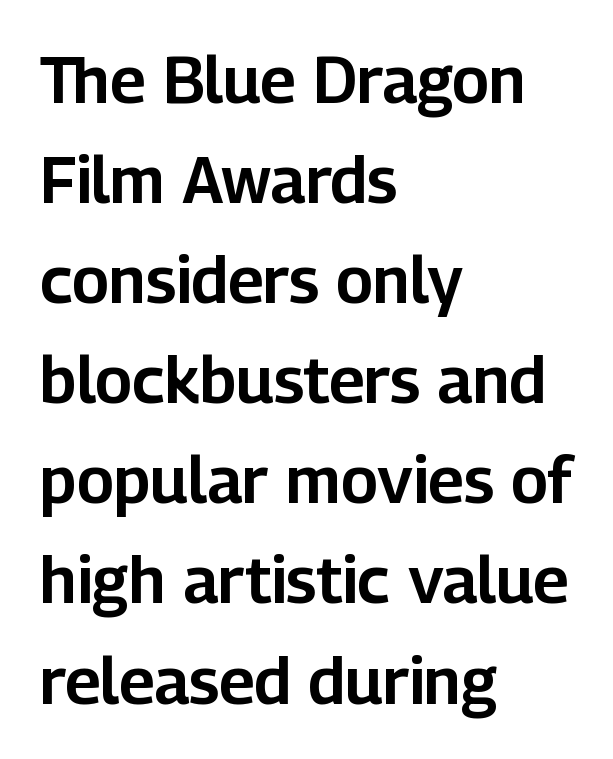
Q: Is the text italic (slanted)? A: No, it is upright.
Q: Is the typeface a serif or a sans-serif typeface? A: Sans-serif.
Q: Is the text underlined? A: No.
Q: How is the paragraph aligned? A: Left-aligned.
Q: Is the spacing between letters normal or unusually wide? A: Normal.
Q: Is the spacing between lines tight, normal or loose? A: Normal.
Q: Width (condensed, normal, or wide)? A: Normal.
Q: Stroke contrast? A: Low.
Q: x-height? A: Medium.
Q: Monospaced? A: No.
